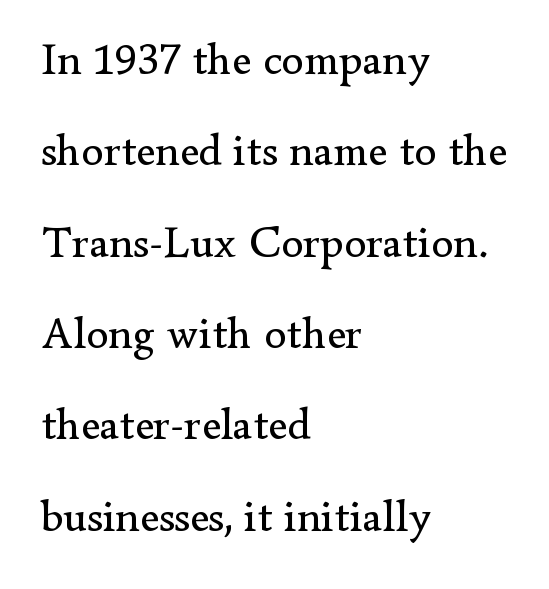
{"serif": "yes", "italic": "no", "bold": "no", "weight": "regular", "width": "normal", "stroke_contrast": "low", "x_height": "small", "monospaced": "no", "underline": "no", "align": "left", "line_spacing": "loose", "line_spacing_ratio": 2.03, "letter_spacing": "normal", "letter_spacing_em": 0.0, "glyph_px": 45}
